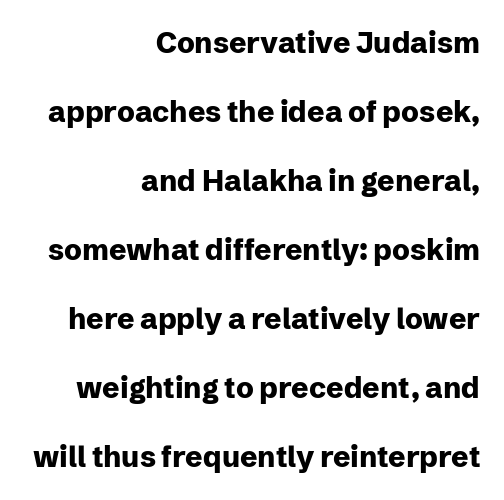
{"serif": "no", "italic": "no", "bold": "yes", "weight": "heavy", "width": "normal", "stroke_contrast": "low", "x_height": "medium", "monospaced": "no", "underline": "no", "align": "right", "line_spacing": "loose", "line_spacing_ratio": 2.38, "letter_spacing": "normal", "letter_spacing_em": 0.0, "glyph_px": 29}
